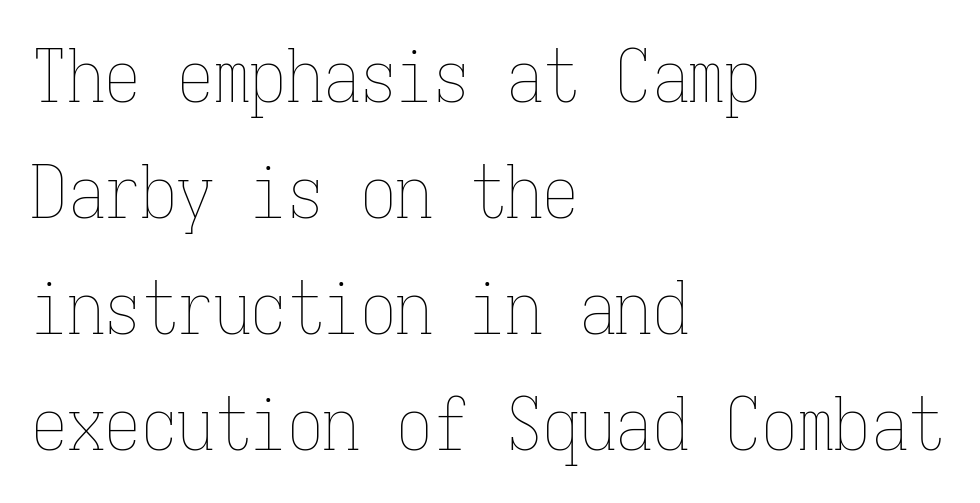
{"italic": "no", "bold": "no", "weight": "thin", "width": "condensed", "stroke_contrast": "low", "x_height": "medium", "monospaced": "yes", "underline": "no", "align": "left", "line_spacing": "normal", "line_spacing_ratio": 1.59, "letter_spacing": "normal", "letter_spacing_em": 0.0, "glyph_px": 73}
